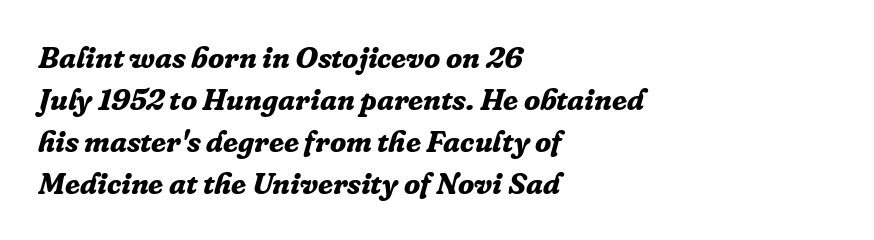
The image shows 30 px bold serif type, italic (leaning right); set left-aligned, normal line spacing (1.4x), normal letter spacing, not underlined; low stroke contrast and a medium x-height.
